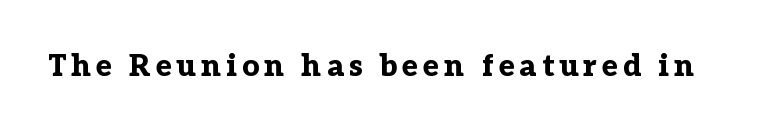
The image shows 30 px bold serif type, upright; set not underlined; low stroke contrast and a medium x-height.
